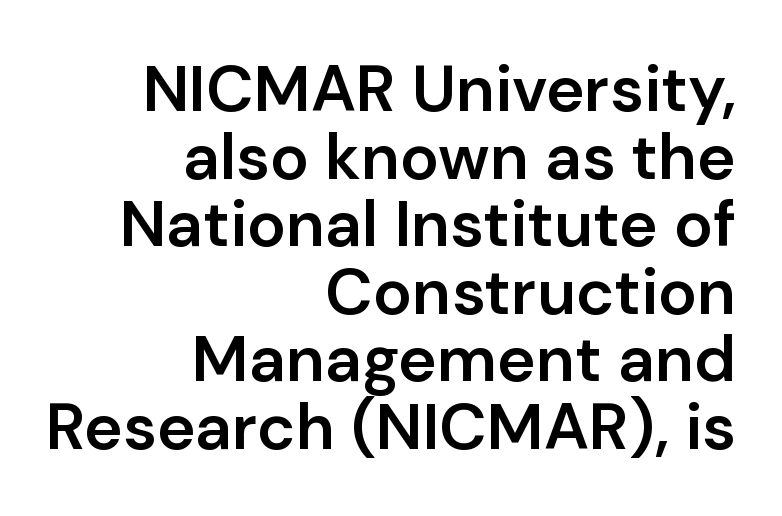
The image shows 65 px semibold sans-serif type, upright; set right-aligned, tight line spacing (1.04x), normal letter spacing, not underlined; low stroke contrast and a medium x-height.
